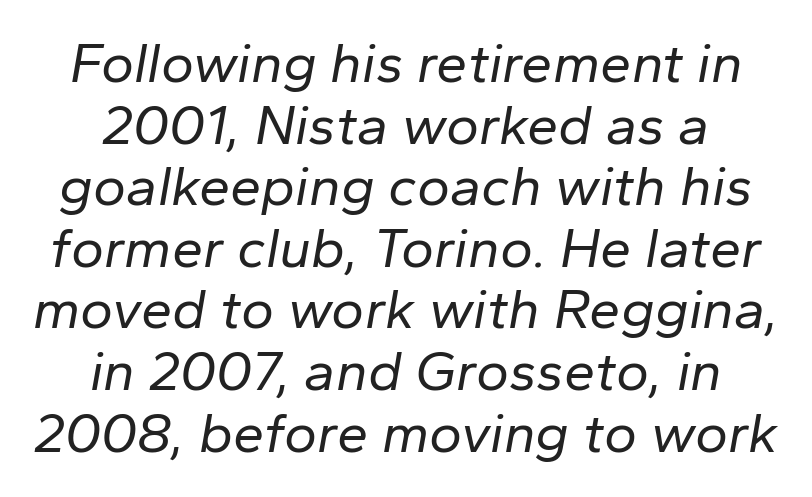
Honestly, there is no underline to notice here at all. The passage shown is typed in a proportional face where columns would drift. Ink coverage per letter is moderate at most. The text carries the slant typical of an italic or oblique font. This block would grow much taller if given ordinary leading; it's compressed now. Casual observation: everything's sitting right in the middle.
